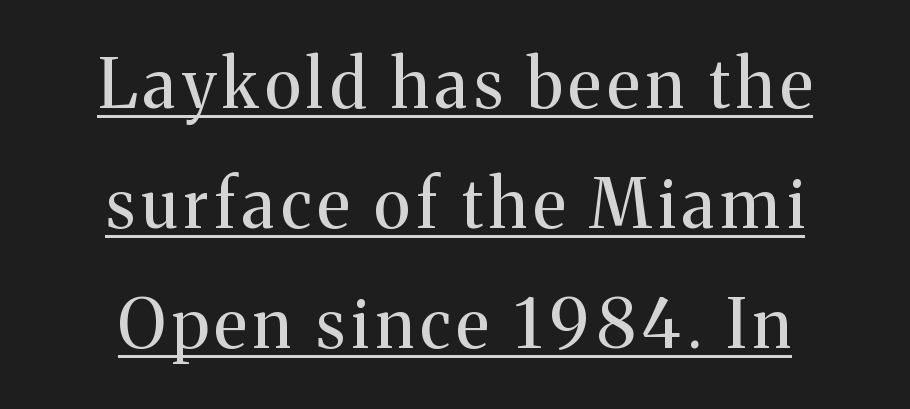
Q: Is the text bold? A: No.
Q: Is the text italic (slanted)? A: No, it is upright.
Q: Is the typeface a serif or a sans-serif typeface? A: Serif.
Q: Is the text underlined? A: Yes.
Q: How is the paragraph aligned? A: Centered.
Q: Width (condensed, normal, or wide)? A: Normal.
Q: Stroke contrast? A: Medium.
Q: x-height? A: Medium.
Q: Monospaced? A: No.
